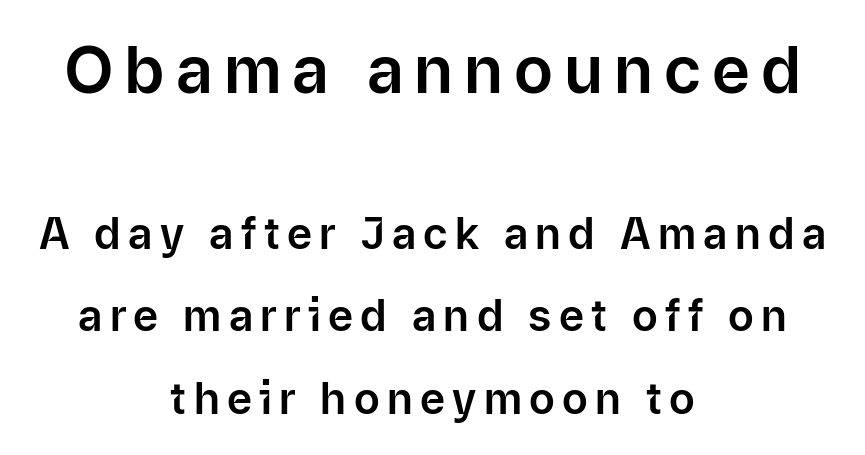
Q: Is the text italic (slanted)? A: No, it is upright.
Q: Is the typeface a serif or a sans-serif typeface? A: Sans-serif.
Q: Is the text underlined? A: No.
Q: How is the paragraph aligned? A: Centered.
Q: Is the spacing between lines tight, normal or loose? A: Loose.
Q: Which block of text is set in a larger size, the first (top) or the second (bottom)? A: The first (top) one.
Q: Width (condensed, normal, or wide)? A: Normal.
Q: Stroke contrast? A: Low.
Q: x-height? A: Medium.
Q: Monospaced? A: No.
